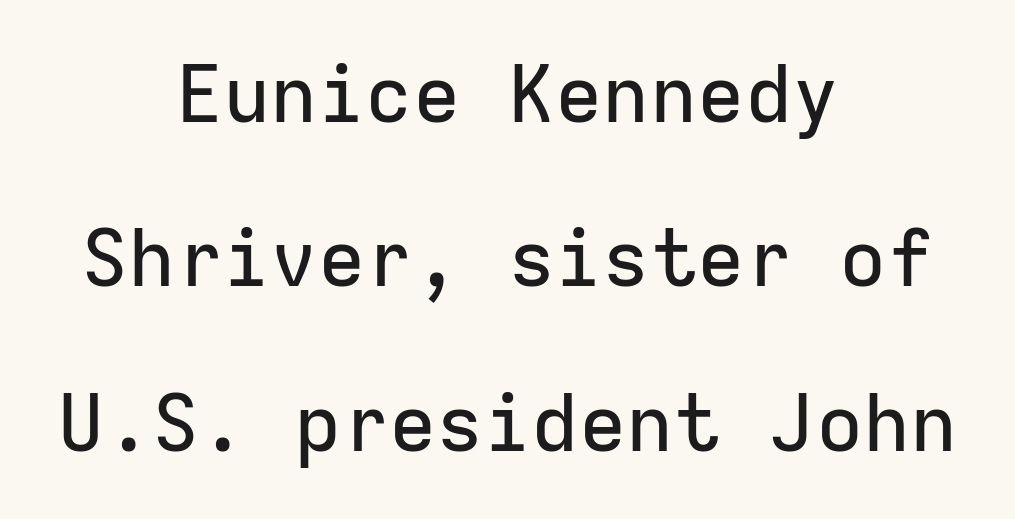
The image shows 79 px sans-serif type, upright, monospaced; set centered, loose line spacing (2.08x), normal letter spacing, not underlined; low stroke contrast and a medium x-height.
